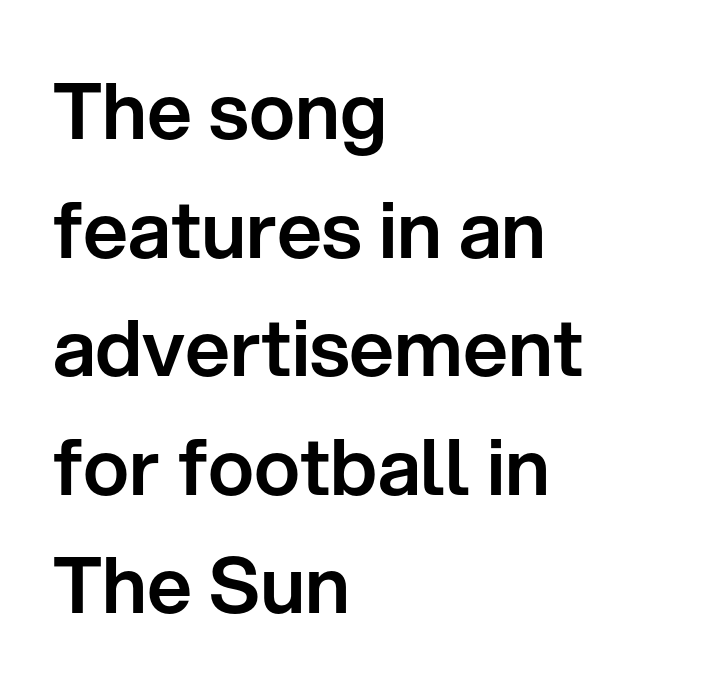
The vertical gap from one line to the next is medium. Caption: standard tracking, unaltered. Here the designer chose a conventional face with non-uniform glyph widths. Upright lettering throughout. This is sans-serif lettering, the kind often seen on screens and signage.
